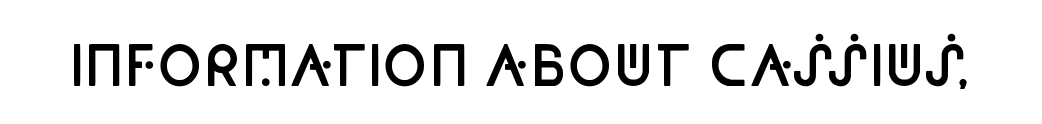
The image shows 54 px semibold, condensed sans-serif type, upright; set normal letter spacing, not underlined; low stroke contrast and a large x-height.
